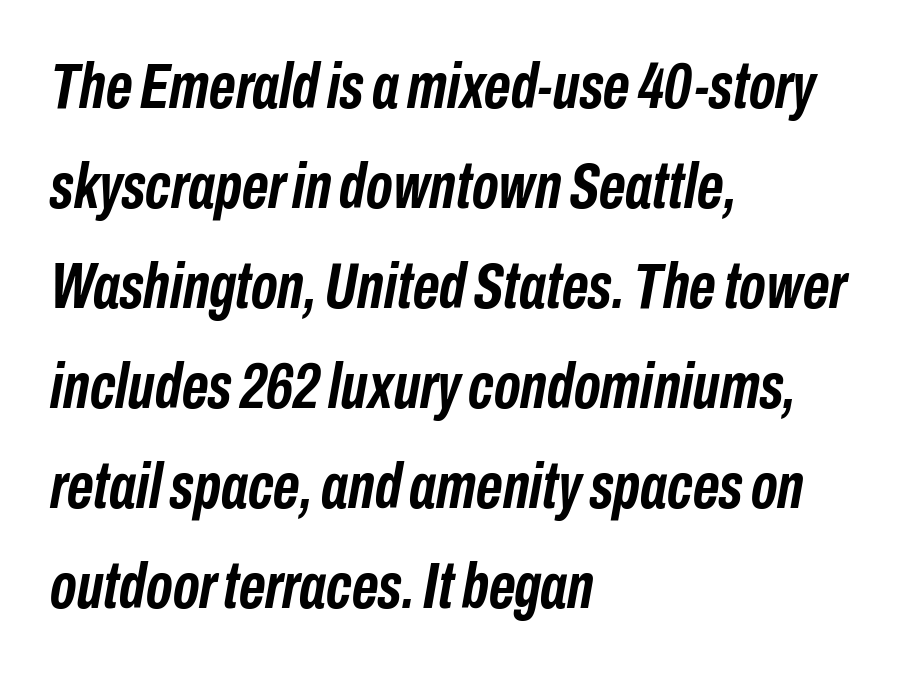
Is the block centered? No — it sits flush against the left margin. A full-strength bold gives these letters their thick strokes. Is this a fixed-width face? No — the glyphs have proportional, varying widths. Tall strokes in this sample are angled rather than plumb. Quick note: underline off. Observe the ordinary spacing: letters are neighbours, not strangers.
